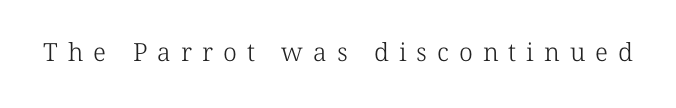
The image shows 25 px text type; set unusually wide letter spacing (+0.4 em), not underlined.
